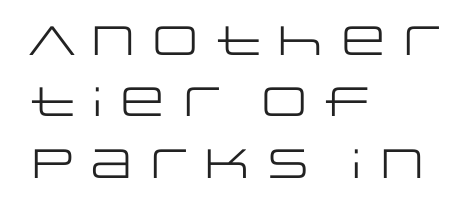
Italic? Not at all — the glyphs are vertical. Check the space under the baseline: it is left empty. Stem width sits at or under what a default text font uses. Rows of type keep a routine distance in the vertical direction.
